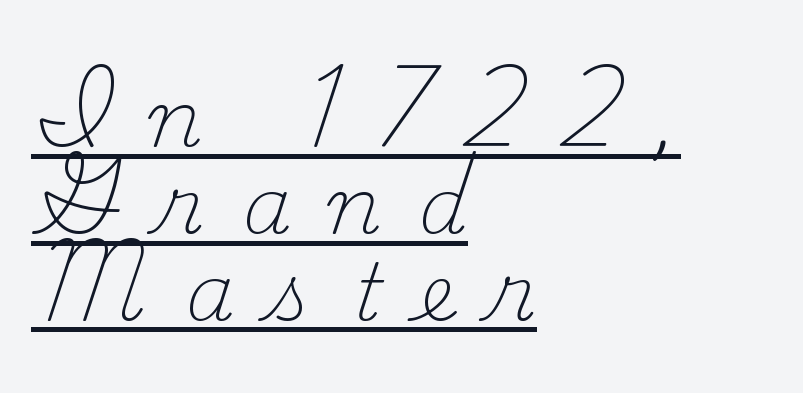
Q: Is the text bold? A: No.
Q: Is the text italic (slanted)? A: Yes.
Q: Is the typeface a serif or a sans-serif typeface? A: Serif.
Q: Is the text underlined? A: Yes.
Q: How is the paragraph aligned? A: Left-aligned.
Q: Is the spacing between letters normal or unusually wide? A: Unusually wide.
Q: Is the spacing between lines tight, normal or loose? A: Tight.
Q: Width (condensed, normal, or wide)? A: Normal.
Q: Stroke contrast? A: Medium.
Q: x-height? A: Small.
Q: Monospaced? A: No.
